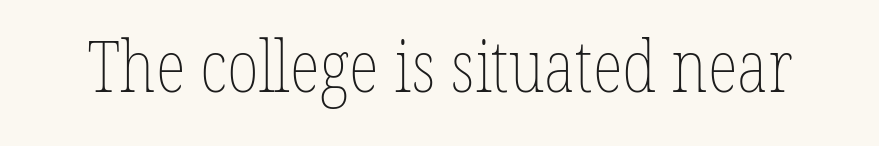
The image shows 71 px thin, condensed type, upright; set normal letter spacing, not underlined; low stroke contrast and a medium x-height.
